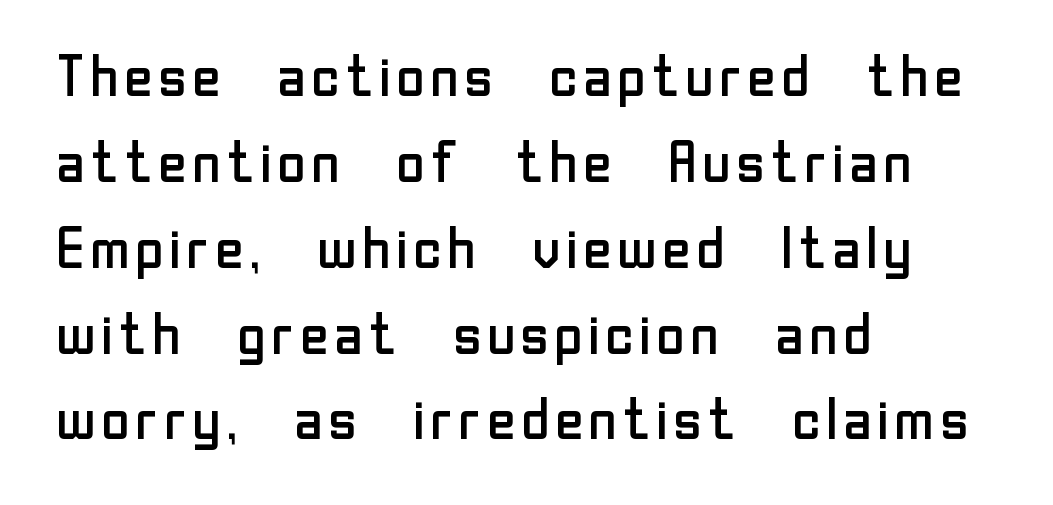
The image shows 58 px regular-weight sans-serif type, upright; set left-aligned, normal line spacing (1.48x), normal letter spacing, not underlined; low stroke contrast and a medium x-height.
